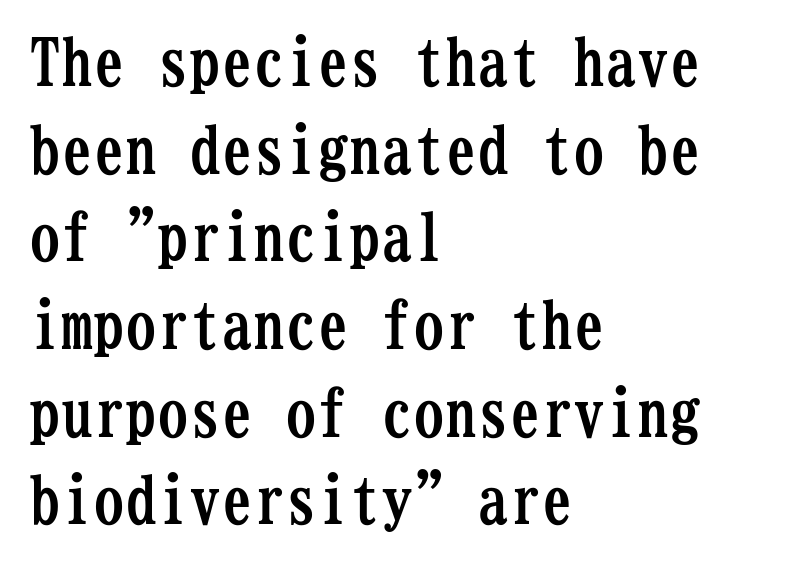
Q: Is the text bold? A: Yes.
Q: Is the text italic (slanted)? A: No, it is upright.
Q: Is the typeface a serif or a sans-serif typeface? A: Serif.
Q: Is the text underlined? A: No.
Q: How is the paragraph aligned? A: Left-aligned.
Q: Is the spacing between letters normal or unusually wide? A: Normal.
Q: Is the spacing between lines tight, normal or loose? A: Normal.
Q: Width (condensed, normal, or wide)? A: Condensed.
Q: Stroke contrast? A: Low.
Q: x-height? A: Medium.
Q: Monospaced? A: Yes.
